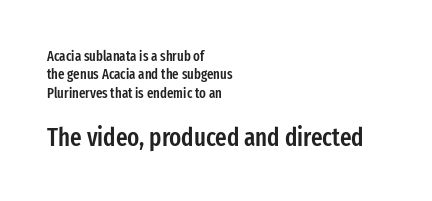
{"italic": "no", "bold": "semi", "underline": "no", "align": "left", "line_spacing": "normal", "line_spacing_ratio": 1.32, "letter_spacing": "normal", "letter_spacing_em": 0.0, "larger_block": "second", "size_ratio": 1.79, "glyph_px": 25}
